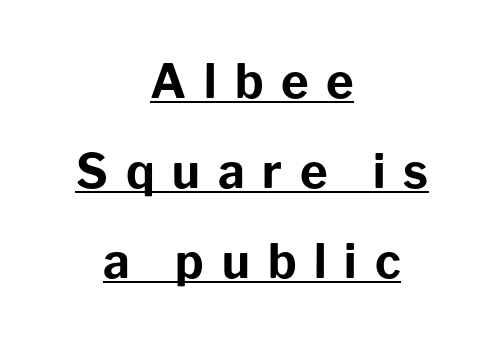
Varying glyph widths throughout — classic text-font behaviour. A roman cut, with each character standing at attention. A typesetter would label this face a sans. The face used here is rendered with a markedly widened letterfit. Compared with typical paragraphs, the rows here are farther apart. Each line is balanced around a shared central axis.
